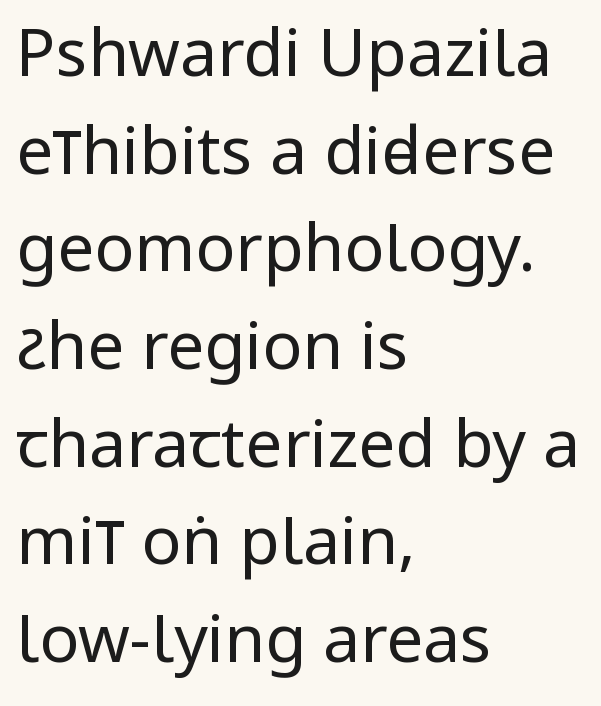
Q: Is the text bold? A: No.
Q: Is the text italic (slanted)? A: No, it is upright.
Q: Is the typeface a serif or a sans-serif typeface? A: Sans-serif.
Q: Is the text underlined? A: No.
Q: How is the paragraph aligned? A: Left-aligned.
Q: Is the spacing between letters normal or unusually wide? A: Normal.
Q: Is the spacing between lines tight, normal or loose? A: Normal.
Q: Width (condensed, normal, or wide)? A: Condensed.
Q: Stroke contrast? A: Low.
Q: x-height? A: Large.
Q: Monospaced? A: No.
